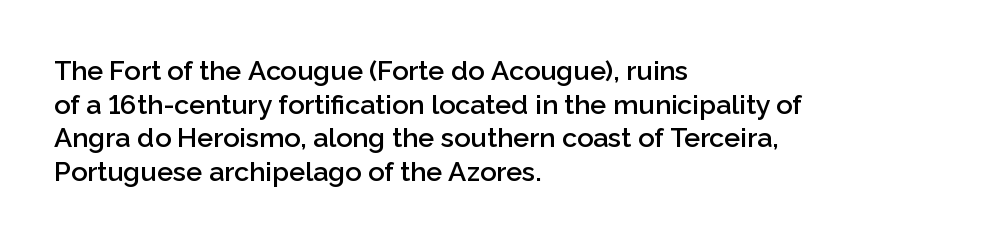
Does the copy run flush right? No — it runs flush left. The passage shown has conventional tracking throughout. Compared with an ordinary text face, these strokes are moderately heavier — a semibold. Unlike italic type, these characters show no tilt at all. No word sits above an underline.
